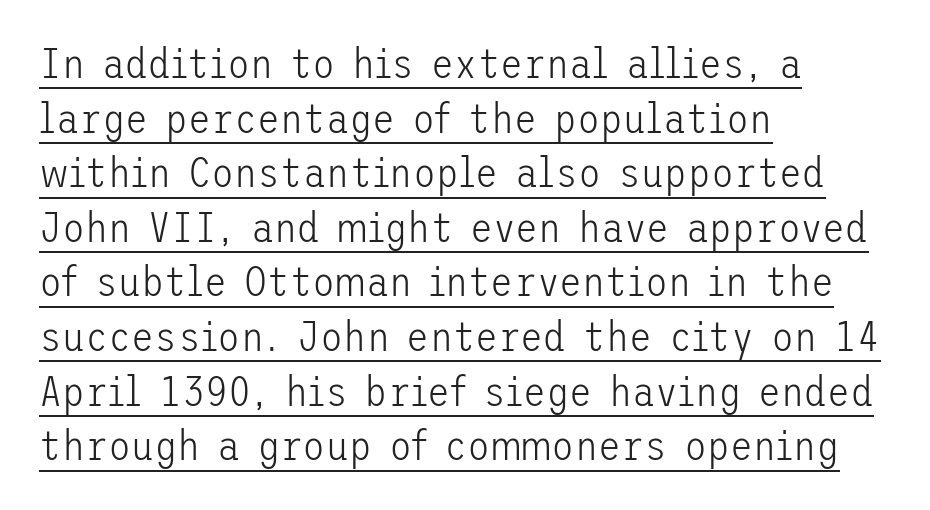
{"serif": "no", "italic": "no", "bold": "no", "weight": "light", "width": "normal", "stroke_contrast": "low", "x_height": "medium", "underline": "yes", "align": "left", "line_spacing": "normal", "line_spacing_ratio": 1.3, "letter_spacing": "normal", "letter_spacing_em": 0.0, "glyph_px": 42}
